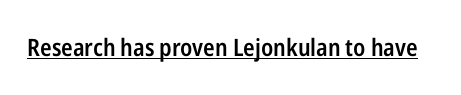
{"italic": "no", "bold": "semi", "underline": "yes", "letter_spacing": "normal", "letter_spacing_em": 0.0, "glyph_px": 24}
